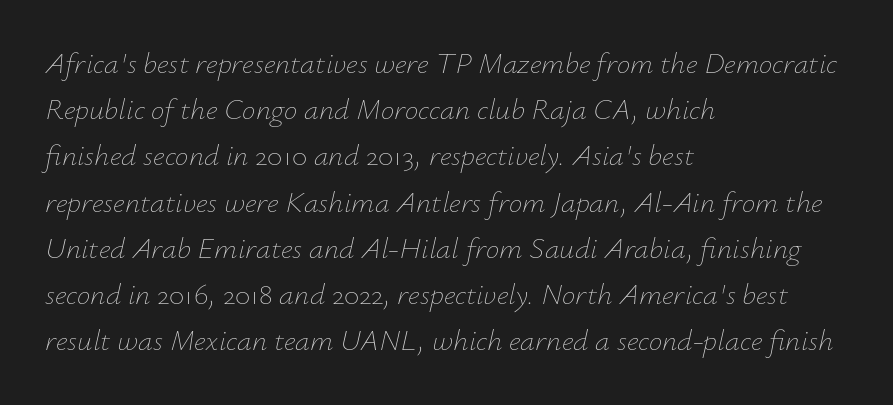
{"italic": "yes", "lean": "right", "slant_degrees": 12, "bold": "no", "weight": "thin", "width": "normal", "stroke_contrast": "low", "x_height": "small", "monospaced": "no", "underline": "no", "align": "left", "line_spacing": "normal", "line_spacing_ratio": 1.54, "letter_spacing": "normal", "letter_spacing_em": 0.0, "glyph_px": 30}
